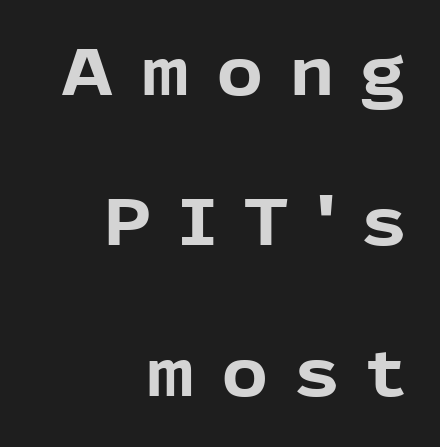
The image shows 66 px bold sans-serif type, upright; set right-aligned, loose line spacing (2.28x), unusually wide letter spacing (+0.38 em), not underlined; a medium x-height.
